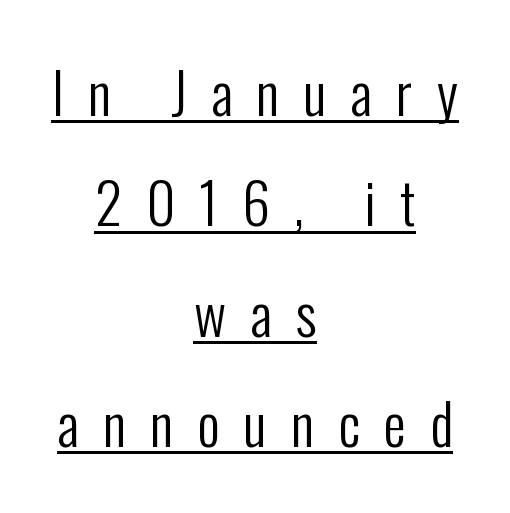
The image shows 56 px regular-weight, condensed sans-serif type, upright; set centered, loose line spacing (1.97x), unusually wide letter spacing (+0.43 em), underlined; low stroke contrast and a medium x-height.
